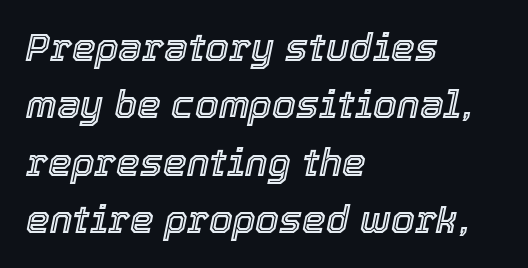
Q: Is the text italic (slanted)? A: Yes, it leans right by about 12 degrees.
Q: Is the text underlined? A: No.
Q: How is the paragraph aligned? A: Left-aligned.
Q: Is the spacing between letters normal or unusually wide? A: Normal.
Q: Is the spacing between lines tight, normal or loose? A: Normal.
Q: Width (condensed, normal, or wide)? A: Normal.
Q: x-height? A: Medium.
Q: Monospaced? A: No.
